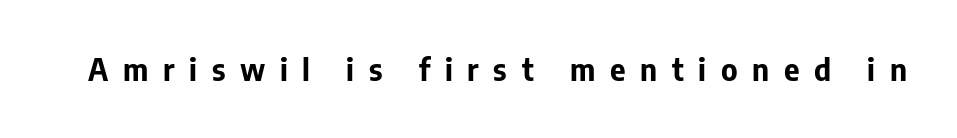
Q: Is the text bold? A: Yes.
Q: Is the text italic (slanted)? A: No, it is upright.
Q: Is the typeface a serif or a sans-serif typeface? A: Sans-serif.
Q: Is the text underlined? A: No.
Q: Is the spacing between letters normal or unusually wide? A: Unusually wide.
Q: Width (condensed, normal, or wide)? A: Normal.
Q: Stroke contrast? A: Low.
Q: x-height? A: Medium.
Q: Monospaced? A: No.
